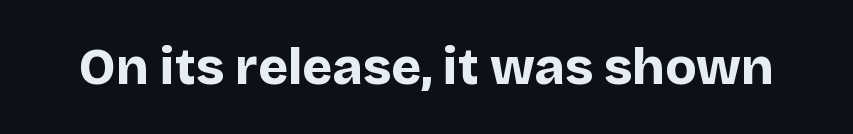
Q: Is the text bold? A: Yes.
Q: Is the text italic (slanted)? A: No, it is upright.
Q: Is the typeface a serif or a sans-serif typeface? A: Sans-serif.
Q: Is the text underlined? A: No.
Q: Is the spacing between letters normal or unusually wide? A: Normal.
Q: Width (condensed, normal, or wide)? A: Normal.
Q: Stroke contrast? A: Low.
Q: x-height? A: Large.
Q: Monospaced? A: No.
